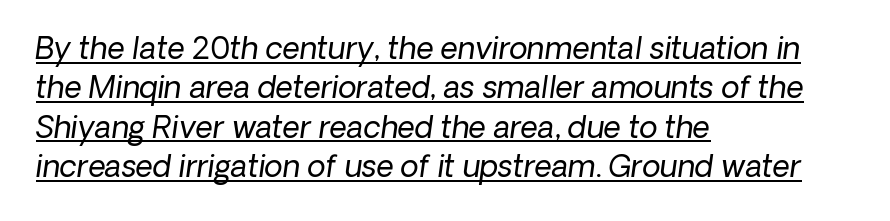
The image shows 30 px regular-weight sans-serif type; set left-aligned, normal line spacing (1.31x), normal letter spacing, underlined; low stroke contrast and a medium x-height.
